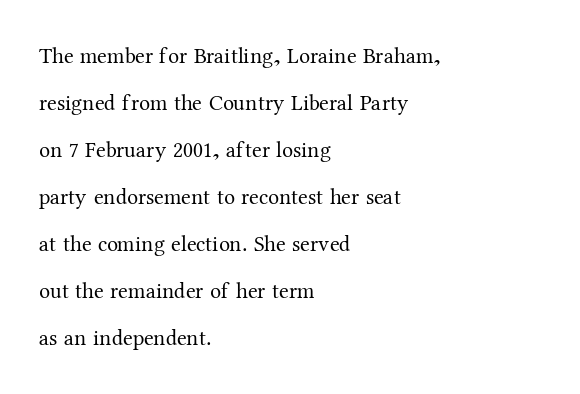
{"italic": "no", "bold": "no", "underline": "no", "align": "left", "line_spacing": "loose", "line_spacing_ratio": 2.14, "letter_spacing": "normal", "letter_spacing_em": 0.0, "glyph_px": 22}
